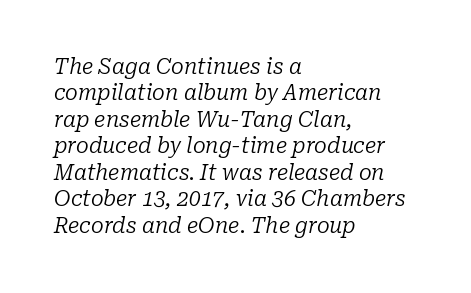
Between one letter and the next there's only the usual sliver of space. Caption: face not bold, strokes unweighted. The words here are not underlined. Where is the straight margin? On the left. The letters are slanted; this is an italic face. Regarding leading, the lines here are spaced in the standard way.
